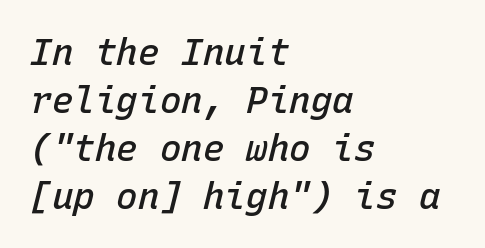
The image shows 36 px semibold type, italic (leaning right), monospaced; set left-aligned, normal line spacing (1.33x), normal letter spacing, not underlined; low stroke contrast and a medium x-height.
